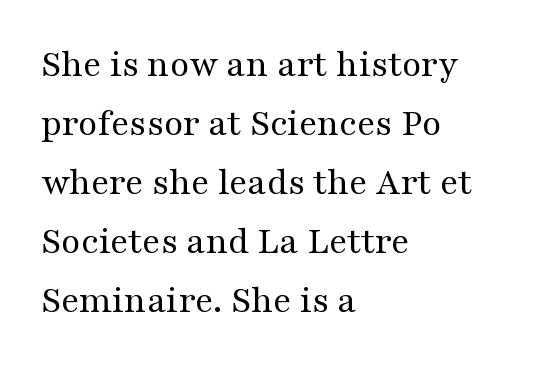
A typesetter would call this proportional, since set widths differ per character. The rendering uses a moderate line-height, typical for paragraphs. You can tell from the footed stems that serif type was used. The text block is weighted toward the left margin, trailing off unevenly rightward. Compared with typical body copy, the letter spacing here is the same.
